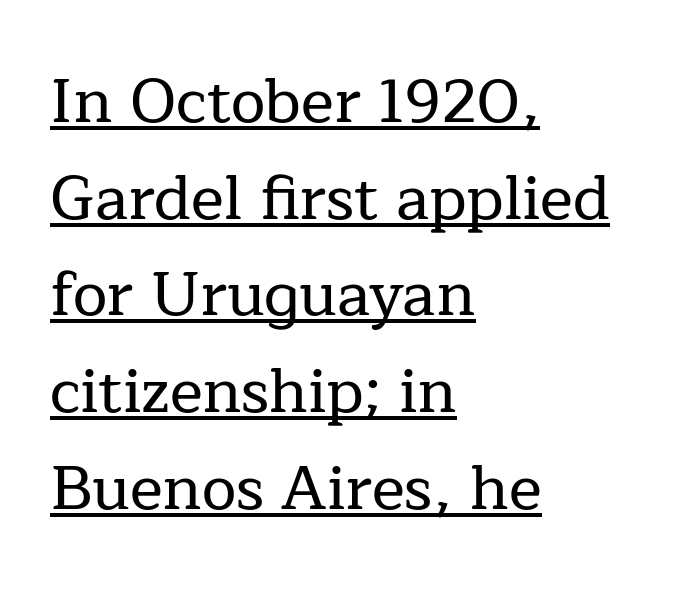
Q: Is the text italic (slanted)? A: No, it is upright.
Q: Is the typeface a serif or a sans-serif typeface? A: Serif.
Q: Is the text underlined? A: Yes.
Q: How is the paragraph aligned? A: Left-aligned.
Q: Is the spacing between letters normal or unusually wide? A: Normal.
Q: Is the spacing between lines tight, normal or loose? A: Normal.
Q: Width (condensed, normal, or wide)? A: Normal.
Q: Stroke contrast? A: Low.
Q: x-height? A: Medium.
Q: Monospaced? A: No.
